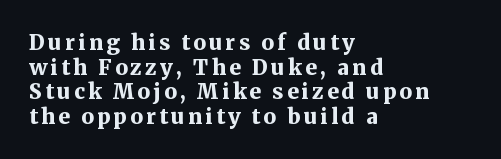
The image shows 21 px bold type, upright; set left-aligned, line spacing 1.17x, not underlined.
